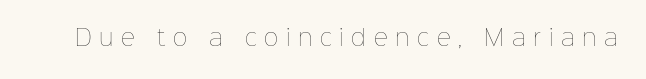
{"italic": "no", "bold": "no", "underline": "no", "letter_spacing": "wide", "letter_spacing_em": 0.35, "glyph_px": 22}
